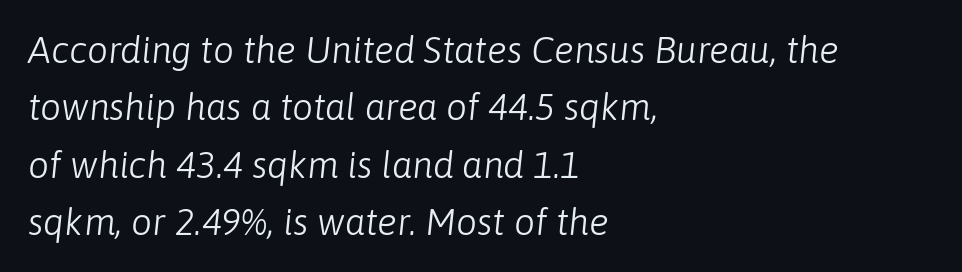
The ragged edge is on the right, which tells us the setting is flush left. Each row of text sits above clean, open space. Honestly, the row spacing looks completely unremarkable. Spacing verdict: proportional, widths tailored to each character. Vertical stems look standard width or narrower in stroke. Tall strokes in this sample are angled rather than plumb.
